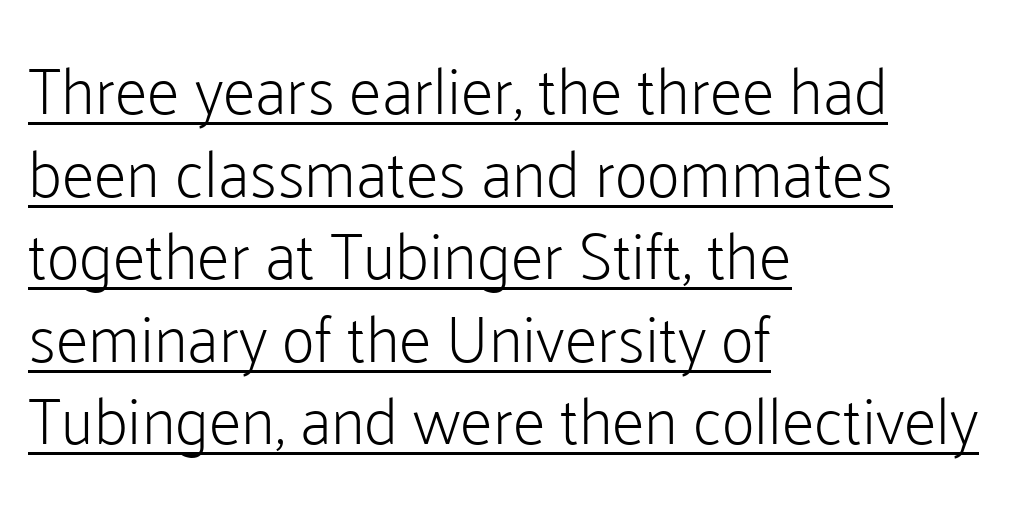
{"serif": "no", "italic": "no", "bold": "no", "weight": "light", "width": "normal", "stroke_contrast": "low", "x_height": "medium", "monospaced": "no", "underline": "yes", "align": "left", "line_spacing": "normal", "line_spacing_ratio": 1.27, "letter_spacing": "normal", "letter_spacing_em": 0.0, "glyph_px": 65}
